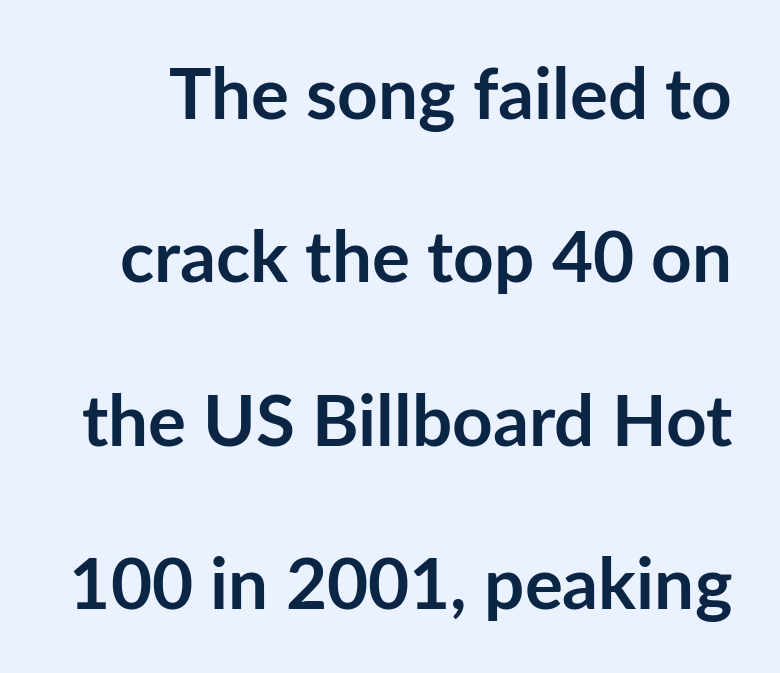
The image shows 71 px semibold sans-serif type, upright; set loose line spacing (2.3x), normal letter spacing, not underlined; low stroke contrast and a medium x-height.
